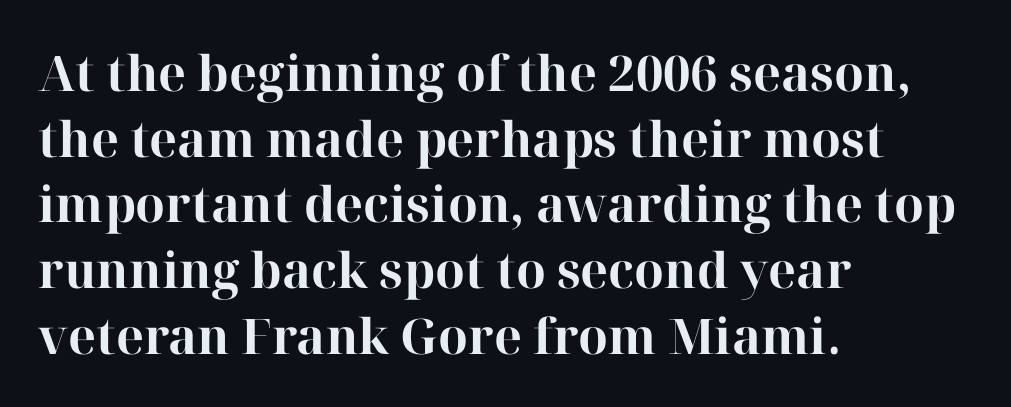
The image shows 49 px bold serif type, upright; set left-aligned, normal line spacing (1.34x), normal letter spacing, not underlined; high stroke contrast and a medium x-height.
